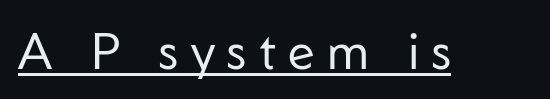
Q: Is the text bold? A: No.
Q: Is the text italic (slanted)? A: No, it is upright.
Q: Is the typeface a serif or a sans-serif typeface? A: Sans-serif.
Q: Is the text underlined? A: Yes.
Q: Is the spacing between letters normal or unusually wide? A: Unusually wide.
Q: Width (condensed, normal, or wide)? A: Normal.
Q: Stroke contrast? A: Low.
Q: x-height? A: Medium.
Q: Monospaced? A: No.
